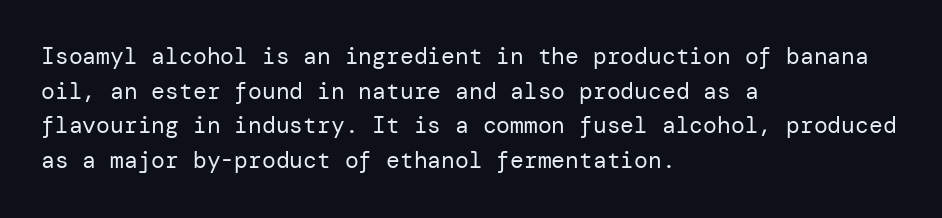
The image shows 23 px text type, upright; set left-aligned, normal line spacing (1.51x), normal letter spacing, not underlined.
